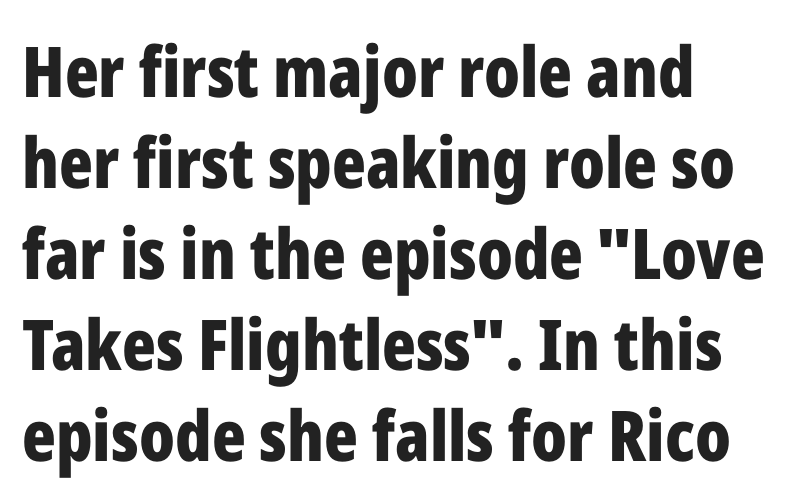
The image shows 70 px bold, condensed sans-serif type, upright; set left-aligned, normal line spacing (1.3x), normal letter spacing, not underlined; low stroke contrast and a medium x-height.
